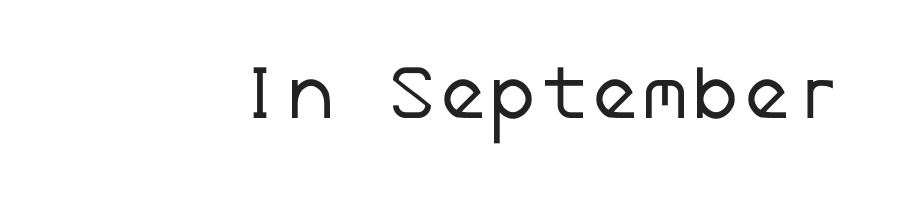
Words appear dense and cohesive because spacing is normal. Stroke thickness stays within the range of a standard reading face or lighter. Check where the strokes stop: nothing finishes them off — pure sans. Clear beneath every line of the passage.
